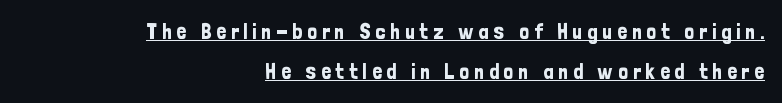
Q: Is the text italic (slanted)? A: No, it is upright.
Q: Is the text underlined? A: Yes.
Q: How is the paragraph aligned? A: Right-aligned.
Q: Is the spacing between letters normal or unusually wide? A: Unusually wide.
